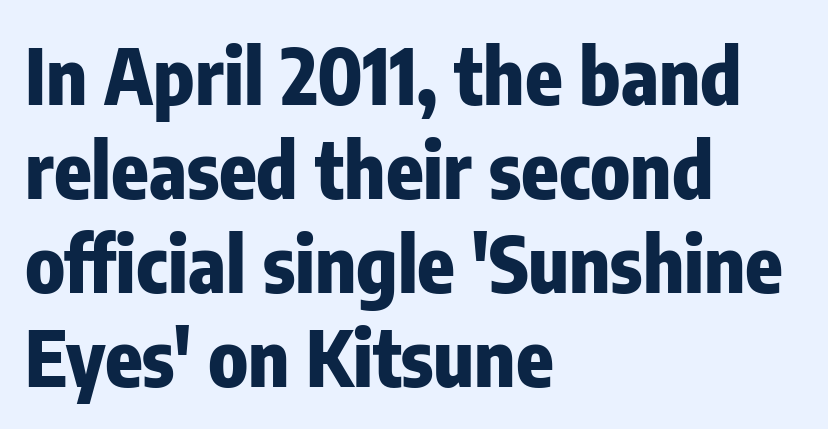
Q: Is the text bold? A: Yes.
Q: Is the text italic (slanted)? A: No, it is upright.
Q: Is the typeface a serif or a sans-serif typeface? A: Sans-serif.
Q: Is the text underlined? A: No.
Q: How is the paragraph aligned? A: Left-aligned.
Q: Is the spacing between letters normal or unusually wide? A: Normal.
Q: Width (condensed, normal, or wide)? A: Condensed.
Q: Stroke contrast? A: Low.
Q: x-height? A: Medium.
Q: Monospaced? A: No.
